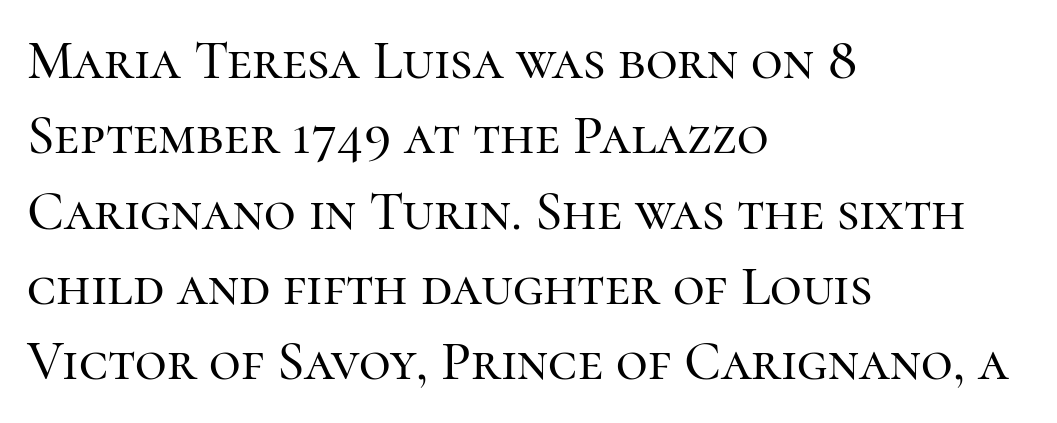
Vertical spacing — default. The letters carry serifs — small finishing strokes at the ends of their stems. Spacing verdict: proportional, widths tailored to each character. Check under the words: just untouched page. The tracking reads as untouched default to a designer's eye.
